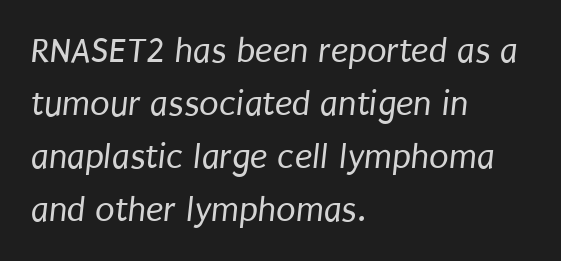
Q: Is the text bold? A: No.
Q: Is the typeface a serif or a sans-serif typeface? A: Sans-serif.
Q: Is the text underlined? A: No.
Q: How is the paragraph aligned? A: Left-aligned.
Q: Is the spacing between letters normal or unusually wide? A: Normal.
Q: Is the spacing between lines tight, normal or loose? A: Normal.
Q: Width (condensed, normal, or wide)? A: Condensed.
Q: Stroke contrast? A: Low.
Q: x-height? A: Large.
Q: Monospaced? A: No.
